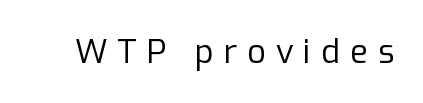
The image shows 33 px regular-weight sans-serif type, upright; set unusually wide letter spacing (+0.3 em), not underlined; low stroke contrast and a medium x-height.
